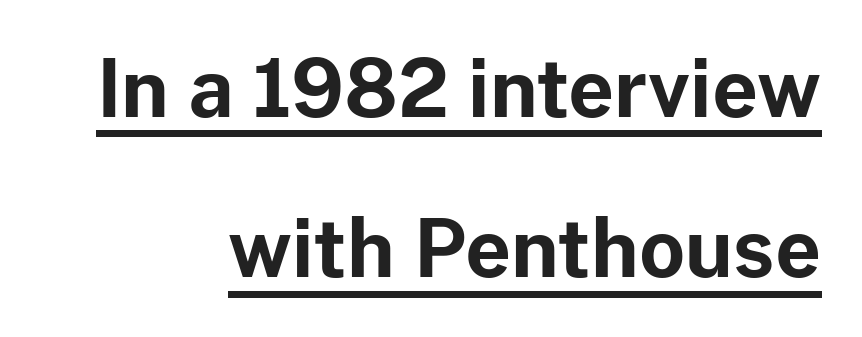
Where is the straight margin? On the right. The face used here has the dense, thick strokes of a bold. You could call the tracking neutral — neither tight nor loose. Leading: increased.
